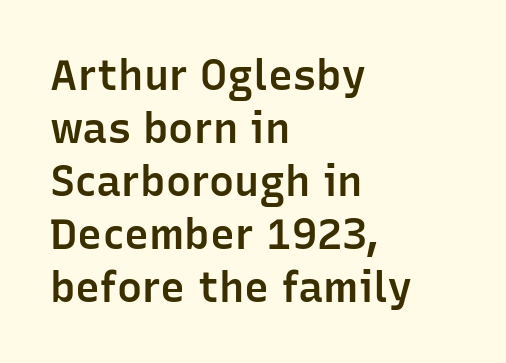
Caption: semibold face, moderately heavy strokes. Leading matches the norm, producing a regular column. Do the letters lean? They stand straight. The passage shown is typeset with a sans-serif family.
